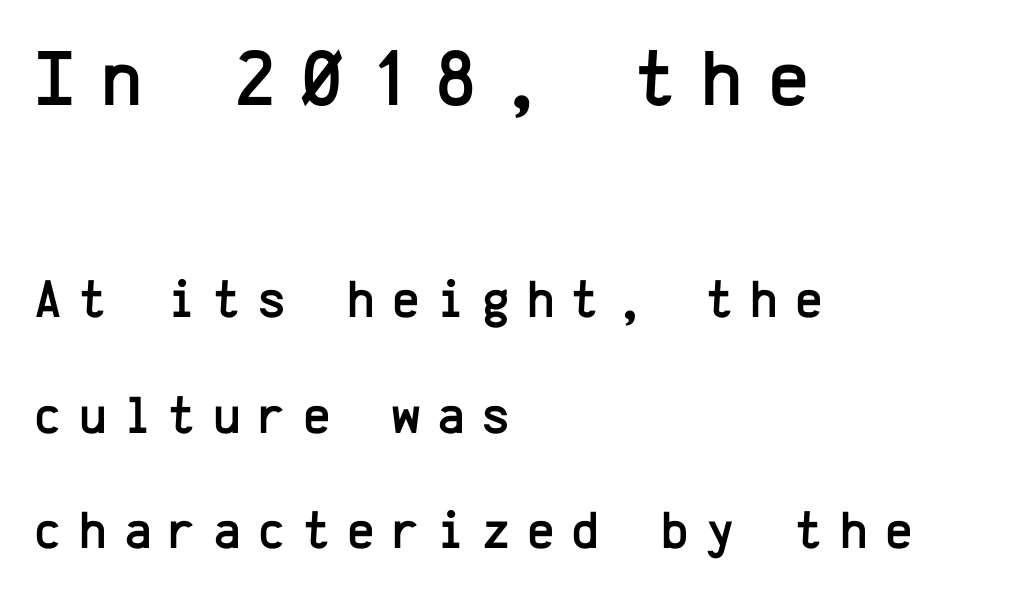
Notice the wide empty band between every row — that's loose leading. Descender tails drop into unmarked territory. Observe the absence of serifs on each vertical stroke in this sample. The lettering holds an erect, upright posture throughout.
